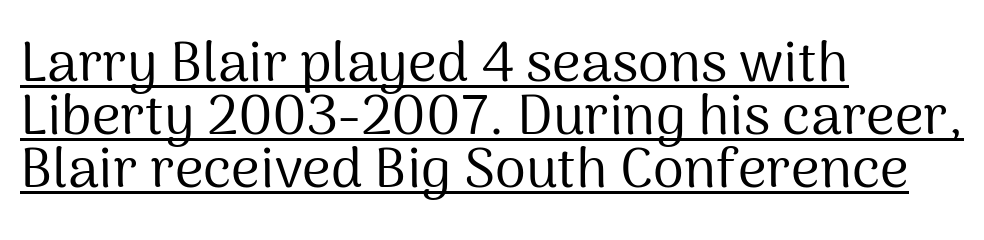
The image shows 56 px regular-weight sans-serif type, upright; set left-aligned, tight line spacing (0.95x), normal letter spacing, underlined; medium stroke contrast and a medium x-height.
